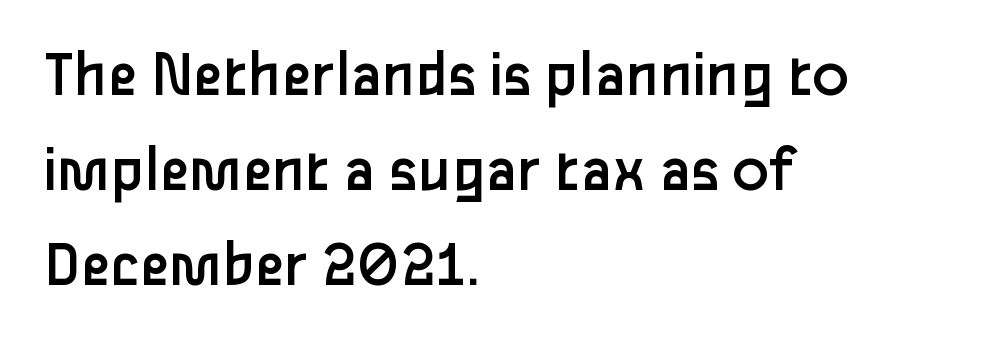
Q: Is the text bold? A: No.
Q: Is the text italic (slanted)? A: No, it is upright.
Q: Is the typeface a serif or a sans-serif typeface? A: Sans-serif.
Q: Is the text underlined? A: No.
Q: How is the paragraph aligned? A: Left-aligned.
Q: Is the spacing between letters normal or unusually wide? A: Normal.
Q: Is the spacing between lines tight, normal or loose? A: Normal.
Q: Width (condensed, normal, or wide)? A: Normal.
Q: Stroke contrast? A: Low.
Q: x-height? A: Medium.
Q: Monospaced? A: No.
